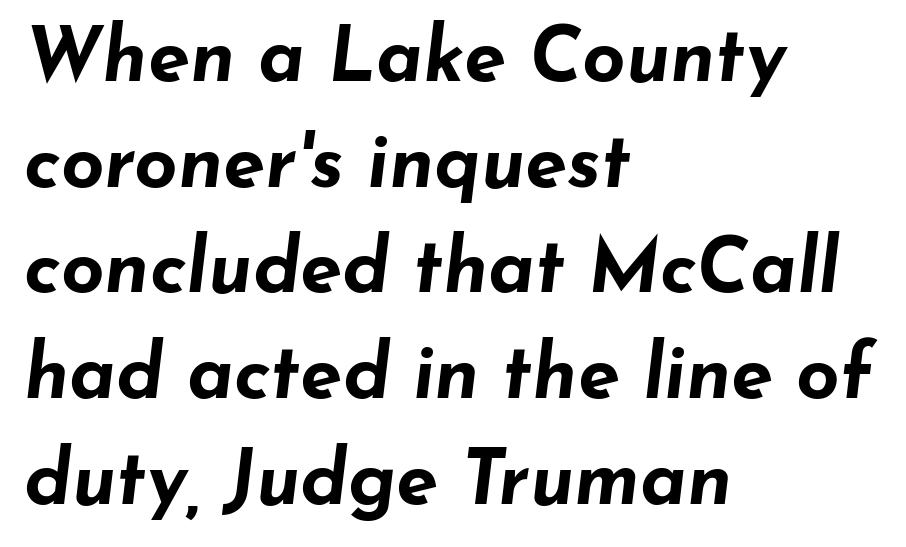
The image shows 76 px bold, wide type, italic (leaning right); set left-aligned, normal line spacing (1.39x), normal letter spacing, not underlined; low stroke contrast and a small x-height.
